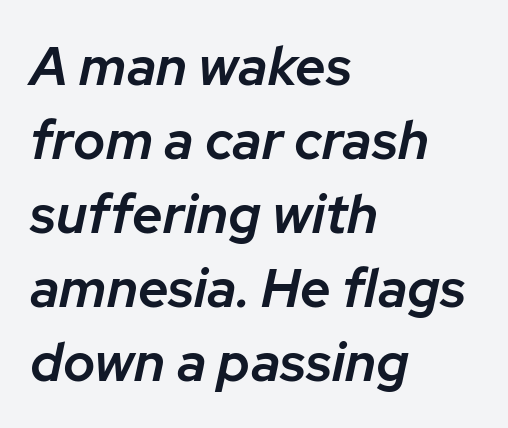
Q: Is the text bold? A: Semi-bold.
Q: Is the text italic (slanted)? A: Yes, it leans right by about 12 degrees.
Q: Is the text underlined? A: No.
Q: How is the paragraph aligned? A: Left-aligned.
Q: Is the spacing between letters normal or unusually wide? A: Normal.
Q: Is the spacing between lines tight, normal or loose? A: Normal.
Q: Width (condensed, normal, or wide)? A: Normal.
Q: Stroke contrast? A: Low.
Q: x-height? A: Medium.
Q: Monospaced? A: No.
